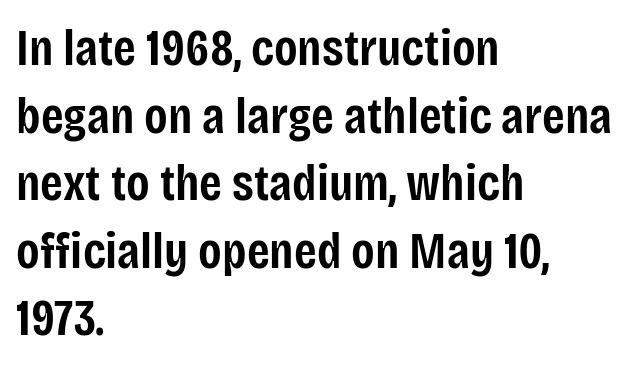
{"serif": "no", "italic": "no", "bold": "semi", "weight": "semibold", "width": "condensed", "stroke_contrast": "low", "x_height": "large", "monospaced": "no", "underline": "no", "align": "left", "line_spacing": "normal", "line_spacing_ratio": 1.3, "letter_spacing": "normal", "letter_spacing_em": 0.0, "glyph_px": 52}
